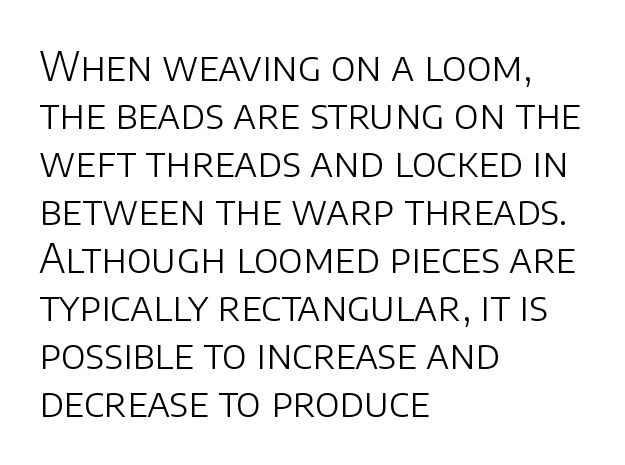
Horizontally, the lines are justified to the leading edge only. Is there any slant? The stems are plumb. The strokes are not fattened; the text isn't bold. Glyph-to-glyph distance matches everyday printed text.
